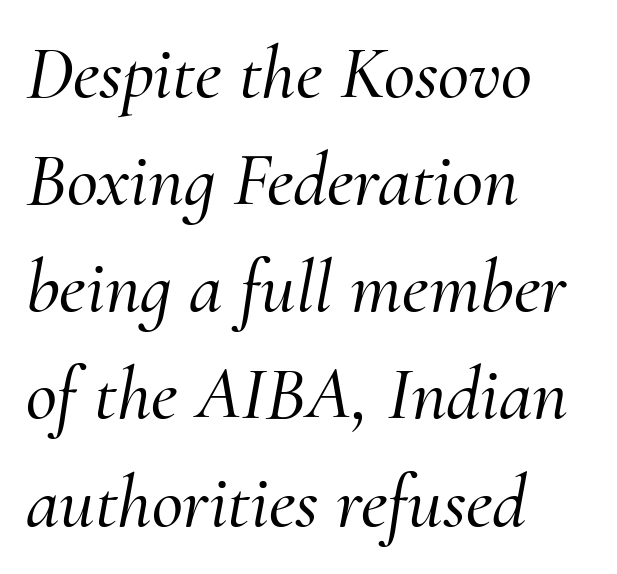
{"serif": "yes", "italic": "yes", "lean": "right", "slant_degrees": 10, "width": "normal", "stroke_contrast": "medium", "x_height": "small", "monospaced": "no", "underline": "no", "align": "left", "line_spacing": "normal", "line_spacing_ratio": 1.41, "letter_spacing": "normal", "letter_spacing_em": 0.0, "glyph_px": 76}
